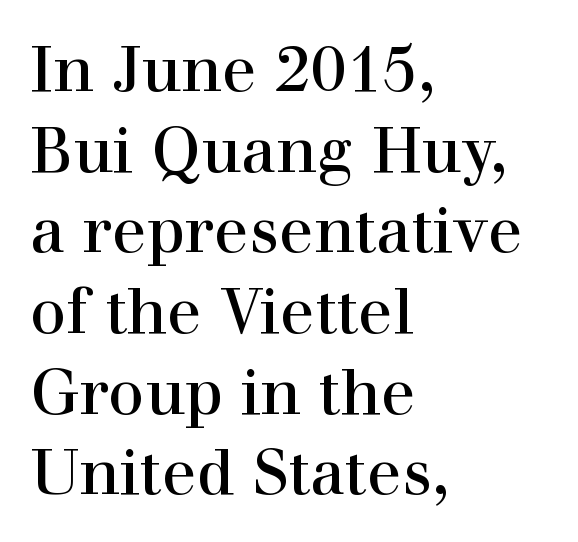
Rendered with straight, roman letterforms. Default kerning and tracking; the words read as compact shapes. The typeface chosen for these lines features serifs. Plain, unruled lines of type. The ragged edge is on the right, which tells us the setting is flush left. These lines are rendered in a variable-pitch font.
